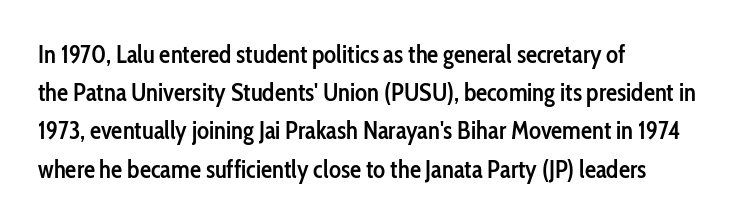
Q: Is the text bold? A: Semi-bold.
Q: Is the text italic (slanted)? A: No, it is upright.
Q: Is the text underlined? A: No.
Q: How is the paragraph aligned? A: Left-aligned.
Q: Is the spacing between letters normal or unusually wide? A: Normal.
Q: Is the spacing between lines tight, normal or loose? A: Normal.
